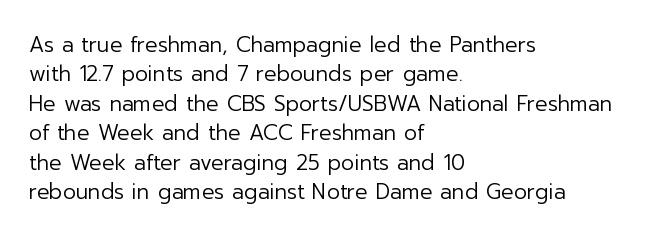
The image shows 21 px text type, upright; set left-aligned, normal line spacing (1.4x), normal letter spacing, not underlined.
